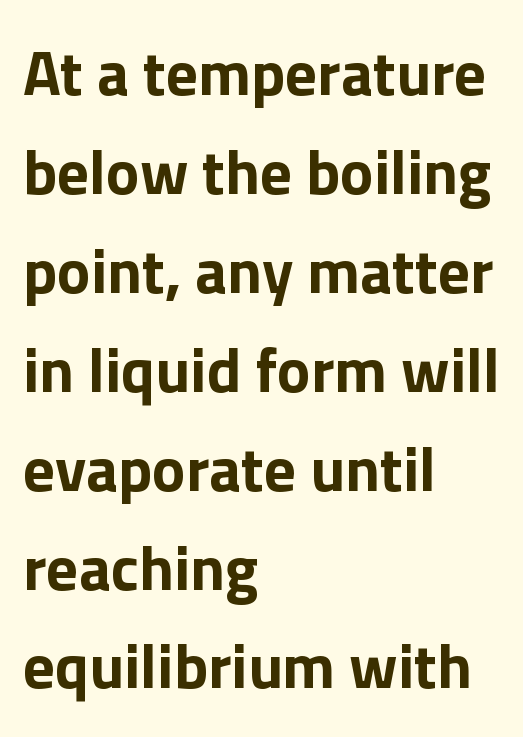
Q: Is the text bold? A: Yes.
Q: Is the text italic (slanted)? A: No, it is upright.
Q: Is the typeface a serif or a sans-serif typeface? A: Sans-serif.
Q: Is the text underlined? A: No.
Q: How is the paragraph aligned? A: Left-aligned.
Q: Is the spacing between letters normal or unusually wide? A: Normal.
Q: Is the spacing between lines tight, normal or loose? A: Normal.
Q: Width (condensed, normal, or wide)? A: Normal.
Q: x-height? A: Medium.
Q: Monospaced? A: No.
